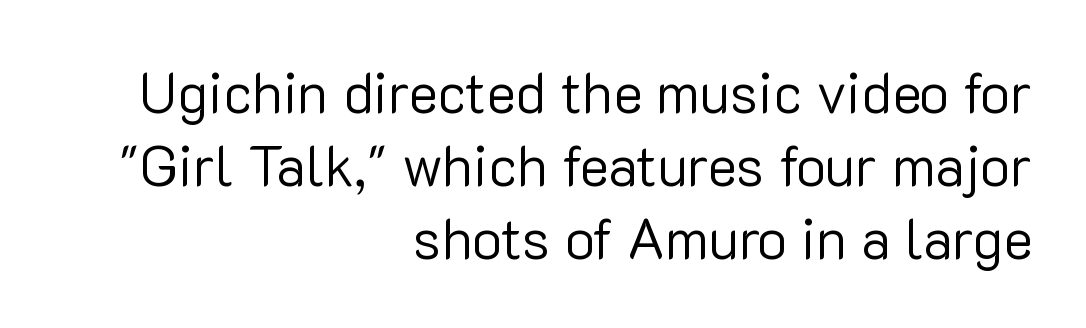
{"serif": "no", "italic": "no", "bold": "no", "weight": "regular", "width": "normal", "stroke_contrast": "low", "x_height": "medium", "monospaced": "no", "underline": "no", "align": "right", "line_spacing": "normal", "line_spacing_ratio": 1.3, "letter_spacing": "normal", "letter_spacing_em": 0.0, "glyph_px": 56}
